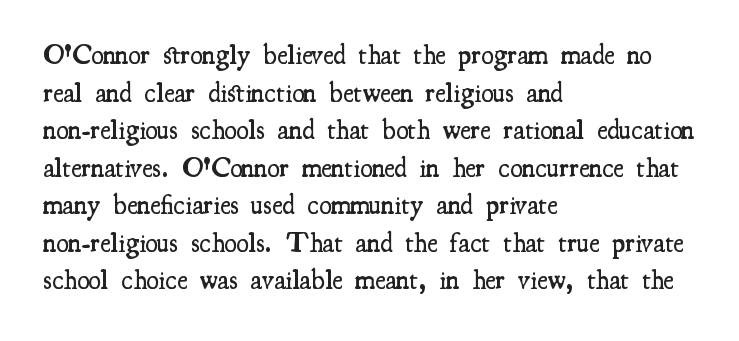
The image shows 28 px semibold, condensed serif type, upright; set left-aligned, normal line spacing (1.34x), normal letter spacing, not underlined; medium stroke contrast and a small x-height.
